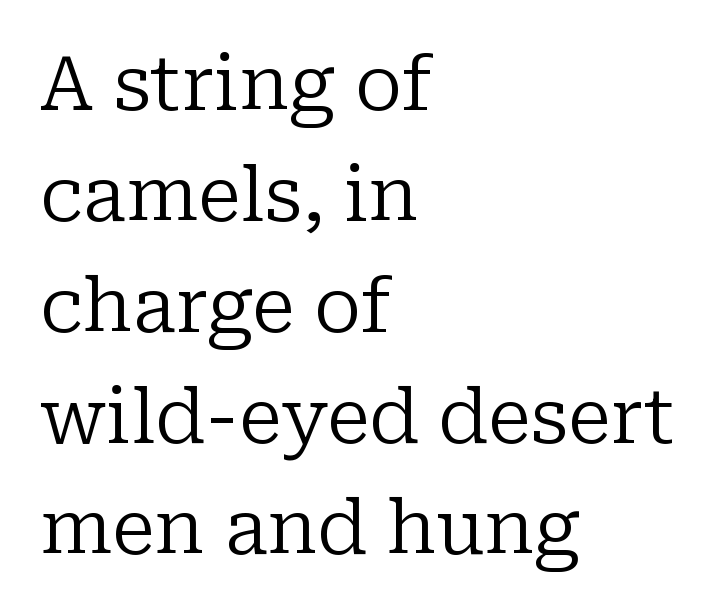
{"serif": "yes", "italic": "no", "bold": "no", "weight": "regular", "width": "normal", "stroke_contrast": "low", "x_height": "medium", "monospaced": "no", "underline": "no", "align": "left", "line_spacing": "normal", "line_spacing_ratio": 1.48, "letter_spacing": "normal", "letter_spacing_em": 0.0, "glyph_px": 75}
